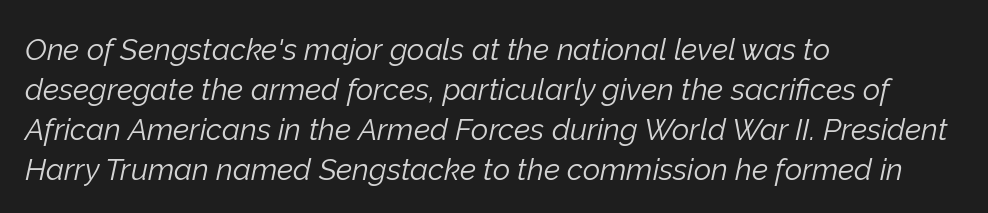
A typesetter would call this zero additional tracking. Line spacing here is normal. The letterforms sit at book weight or below. Looks like regular typesetting: each glyph gets only the width it needs. Just letters on the line, the space beneath them empty. Each line starts at the same left margin while the right side varies.
